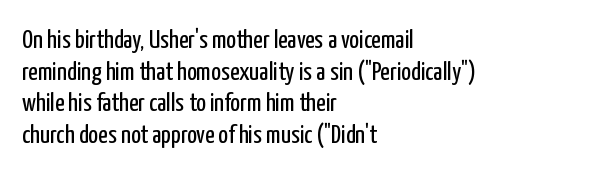
Nope, not italic — everything's standing straight. The font is comparable to plain body text, perhaps lighter. Inter-character spacing is left at the font's built-in metrics. The zone under the glyphs is completely vacant. These lines are set flush left with a ragged right edge.
